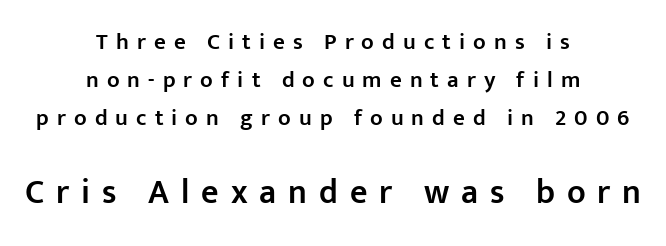
The image shows 34 px semibold sans-serif type, upright; set centered, normal line spacing (1.65x), unusually wide letter spacing (+0.35 em), not underlined; the second (bottom) block is 1.48x larger; low stroke contrast and a medium x-height.
